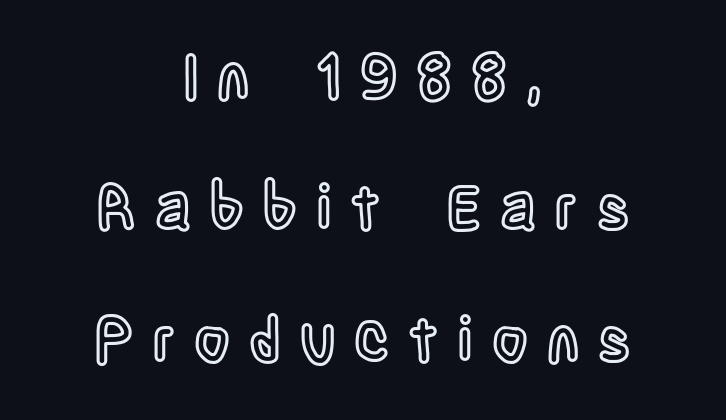
Q: Is the text italic (slanted)? A: No, it is upright.
Q: Is the text underlined? A: No.
Q: How is the paragraph aligned? A: Centered.
Q: Is the spacing between letters normal or unusually wide? A: Unusually wide.
Q: Is the spacing between lines tight, normal or loose? A: Loose.
Q: Width (condensed, normal, or wide)? A: Condensed.
Q: x-height? A: Large.
Q: Monospaced? A: No.
